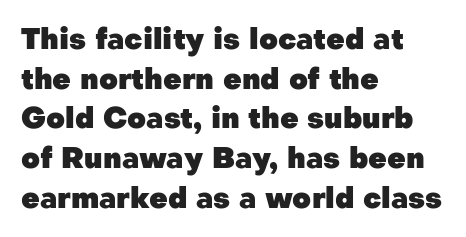
The image shows 29 px heavy sans-serif type, upright; set left-aligned, normal line spacing (1.37x), normal letter spacing, not underlined; low stroke contrast and a medium x-height.
